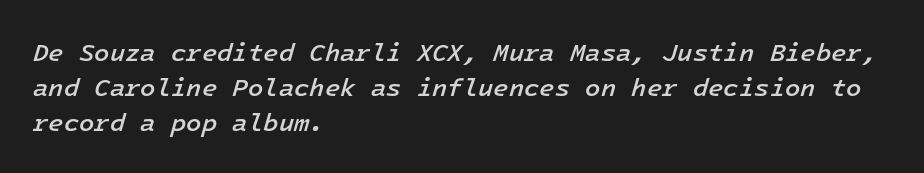
Q: Is the text bold? A: Semi-bold.
Q: Is the text italic (slanted)? A: Yes, it leans right by about 16 degrees.
Q: Is the text underlined? A: No.
Q: How is the paragraph aligned? A: Left-aligned.
Q: Is the spacing between letters normal or unusually wide? A: Normal.
Q: Is the spacing between lines tight, normal or loose? A: Normal.
